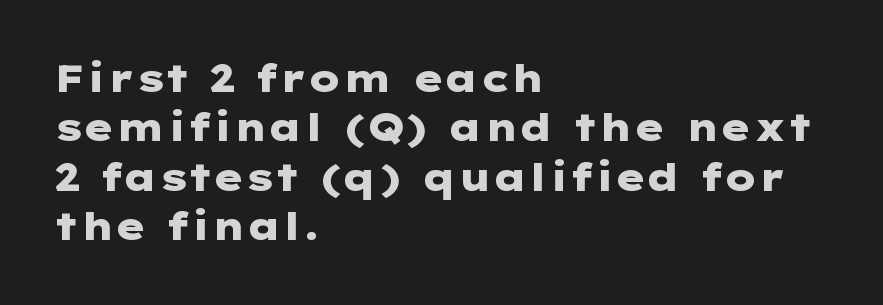
{"serif": "no", "italic": "no", "bold": "yes", "weight": "heavy", "width": "wide", "stroke_contrast": "low", "x_height": "medium", "underline": "no", "align": "left", "line_spacing": "normal", "line_spacing_ratio": 1.3, "letter_spacing": "normal", "letter_spacing_em": 0.0, "glyph_px": 38}
